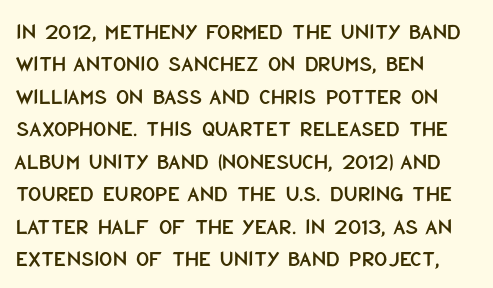
{"italic": "no", "underline": "no", "align": "left", "line_spacing": "normal", "line_spacing_ratio": 1.41, "letter_spacing": "normal", "letter_spacing_em": 0.0, "glyph_px": 23}
